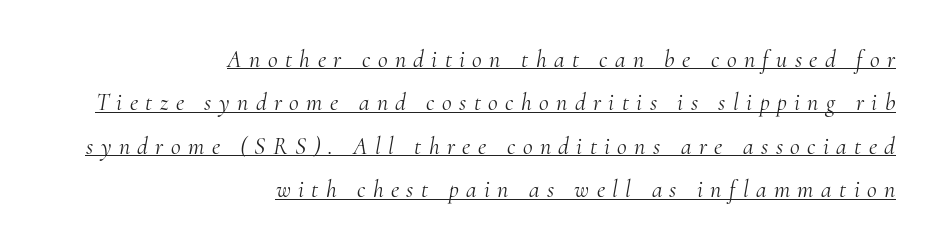
Caption: expanded tracking, letters set apart. Caption: multi-line text, flush right, ragged left. This is not heavy type; no bold has been used. This sample uses an oblique cut, with every glyph tilted off the vertical. A rule runs beneath these lines of type.
